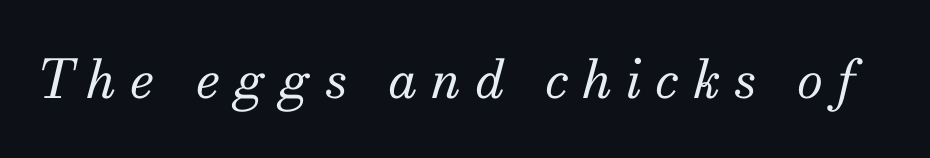
{"serif": "yes", "italic": "yes", "lean": "right", "slant_degrees": 13, "bold": "no", "weight": "regular", "width": "normal", "stroke_contrast": "medium", "x_height": "small", "monospaced": "no", "underline": "no", "letter_spacing": "wide", "letter_spacing_em": 0.26, "glyph_px": 53}
